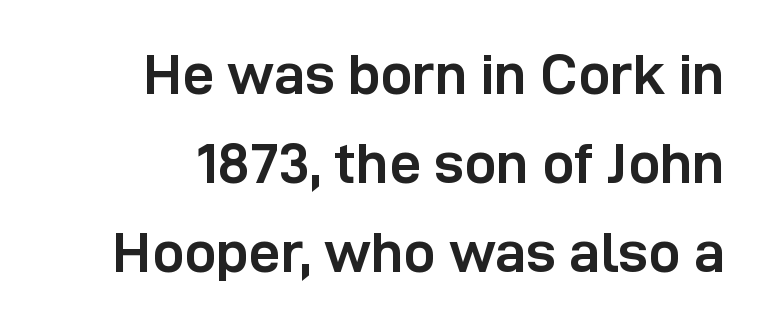
The image shows 57 px semibold sans-serif type, upright; set normal line spacing (1.56x), normal letter spacing, not underlined; low stroke contrast and a medium x-height.
